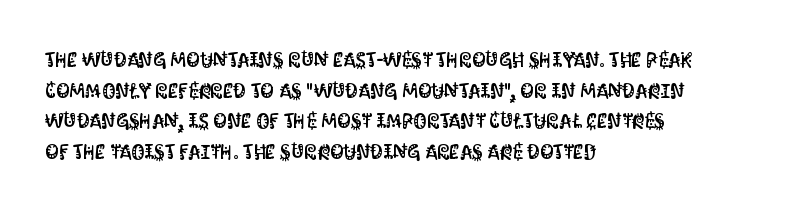
The image shows 21 px text type, upright; set left-aligned, normal line spacing (1.46x), normal letter spacing, not underlined.
